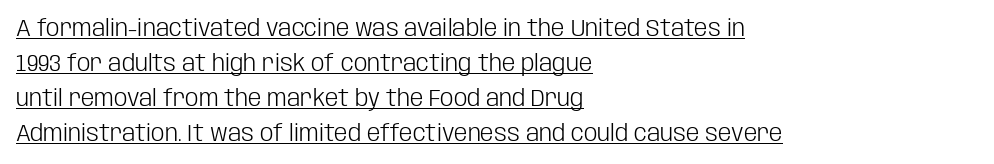
The image shows 24 px text type, upright; set left-aligned, normal line spacing (1.46x), normal letter spacing, underlined.
